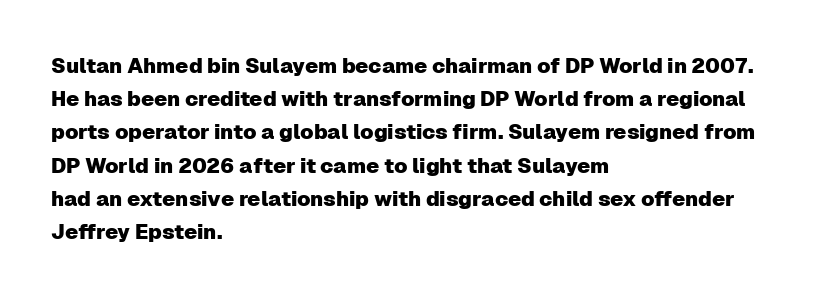
The tracking reads as untouched default to a designer's eye. Anything drawn beneath the words? Only blank space. Leading: standard. The lettering holds an erect, upright posture throughout.
